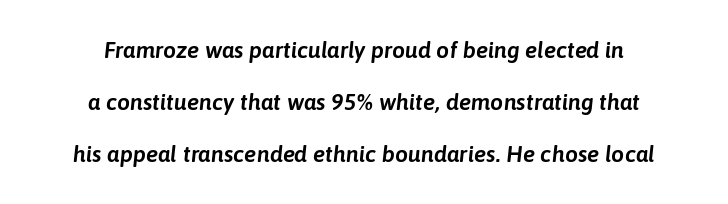
{"italic": "yes", "lean": "right", "slant_degrees": 6, "underline": "no", "align": "center", "line_spacing": "loose", "line_spacing_ratio": 2.27, "letter_spacing": "normal", "letter_spacing_em": 0.0, "glyph_px": 23}
